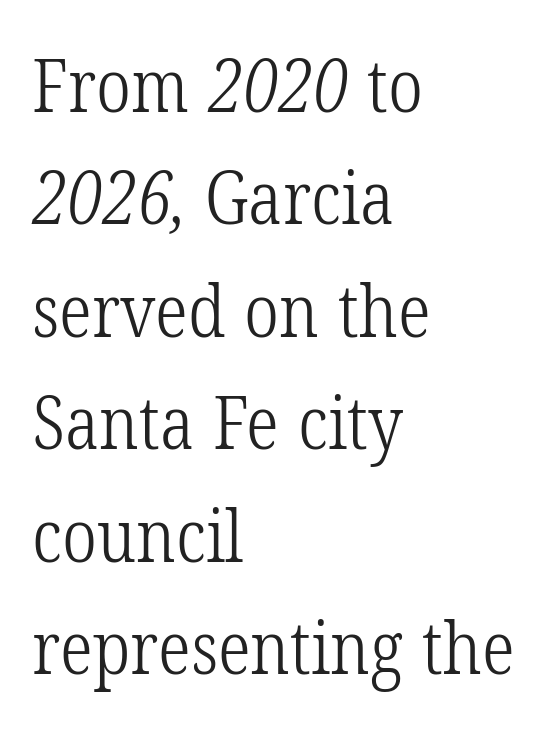
{"serif": "yes", "bold": "no", "weight": "light", "width": "condensed", "stroke_contrast": "low", "x_height": "medium", "monospaced": "no", "underline": "no", "align": "left", "line_spacing": "normal", "line_spacing_ratio": 1.52, "letter_spacing": "normal", "letter_spacing_em": 0.0, "glyph_px": 74}
